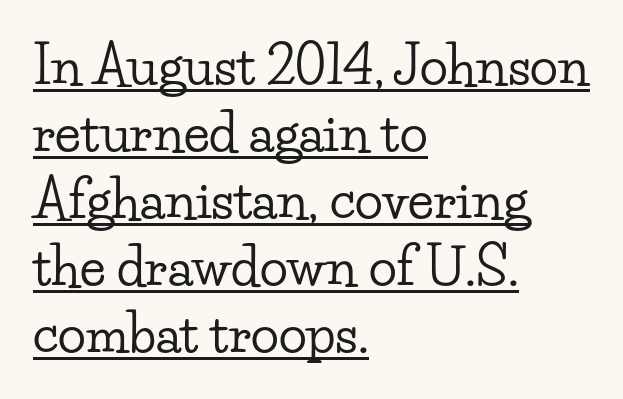
The typeface chosen for these lines features serifs. The passage is arranged the way most books set body copy — flush left. Think of a printed novel: that variable character pitch is what you see here. Italic? Not at all — the glyphs are vertical. Is there an underline? Yes — a line sits under the letters.
